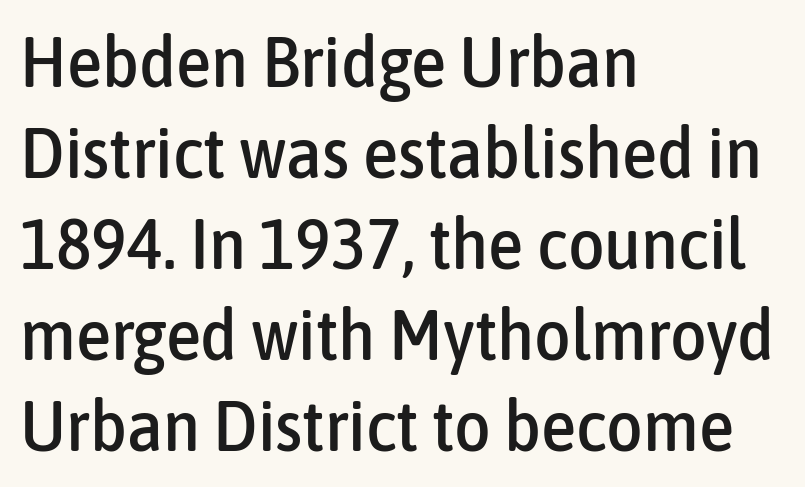
The image shows 71 px condensed sans-serif type, upright; set left-aligned, normal line spacing (1.28x), normal letter spacing, not underlined; low stroke contrast and a medium x-height.
